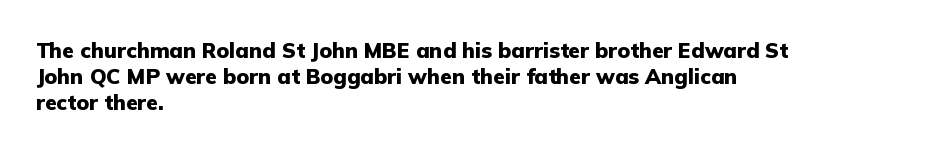
The image shows 21 px bold type, upright; set left-aligned, line spacing 1.23x, normal letter spacing, not underlined.
